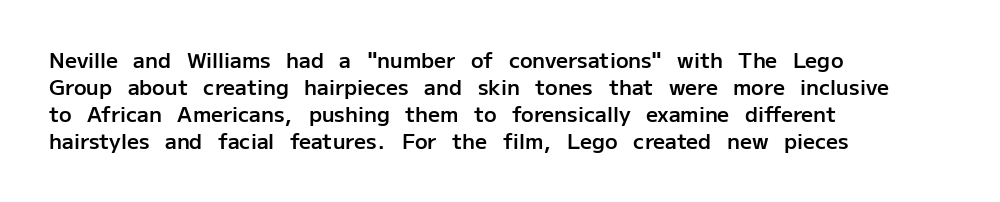
The typography opts for an upright posture over an oblique one. The typesetting leans somewhat heavy: a semibold. Look at the tracking — it's just the regular setting, nothing added. Bare-footed words on every line. Summary of vertical rhythm: regular, with standard interline spacing. The paragraph shown leans on its left margin.
